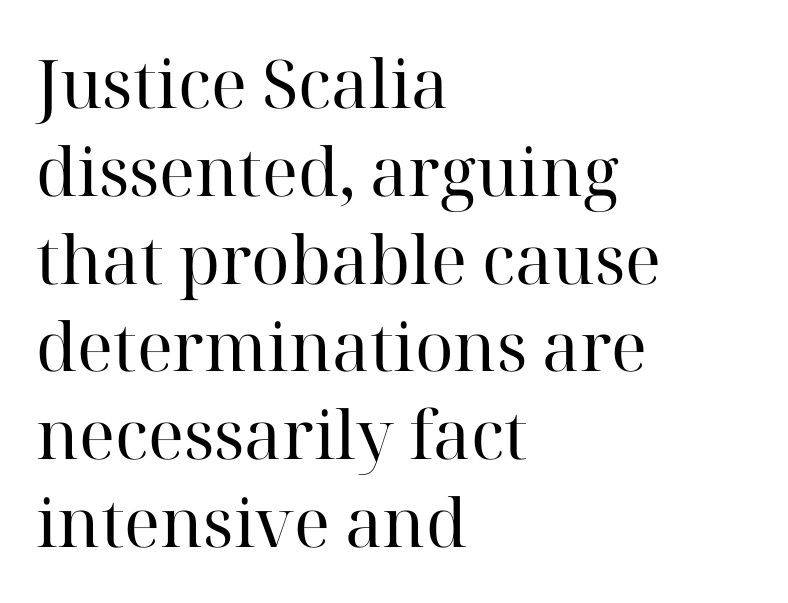
Students, note that the glyphs here touch the page at normal intervals. The typesetter chose a ragged-right arrangement here. Unmarked baselines from the first word to the last. Each new line begins a customary step beneath the previous one. Does the lettering tilt? It doesn't — this is upright. Each letter keeps its own natural width here, so spacing adapts to shape.
